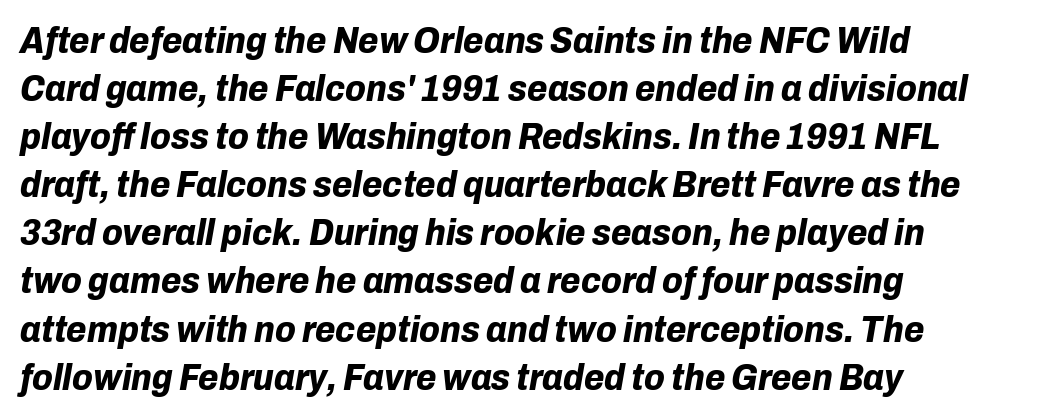
{"italic": "yes", "lean": "right", "slant_degrees": 10, "bold": "yes", "weight": "bold", "width": "normal", "stroke_contrast": "low", "x_height": "medium", "monospaced": "no", "underline": "no", "align": "left", "line_spacing": "normal", "line_spacing_ratio": 1.3, "letter_spacing": "normal", "letter_spacing_em": 0.0, "glyph_px": 37}
